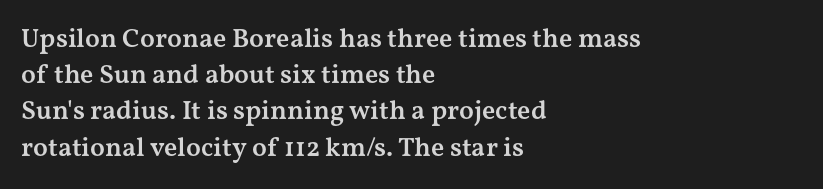
Q: Is the text bold? A: Semi-bold.
Q: Is the text italic (slanted)? A: No, it is upright.
Q: Is the text underlined? A: No.
Q: How is the paragraph aligned? A: Left-aligned.
Q: Is the spacing between letters normal or unusually wide? A: Normal.
Q: Is the spacing between lines tight, normal or loose? A: Normal.
